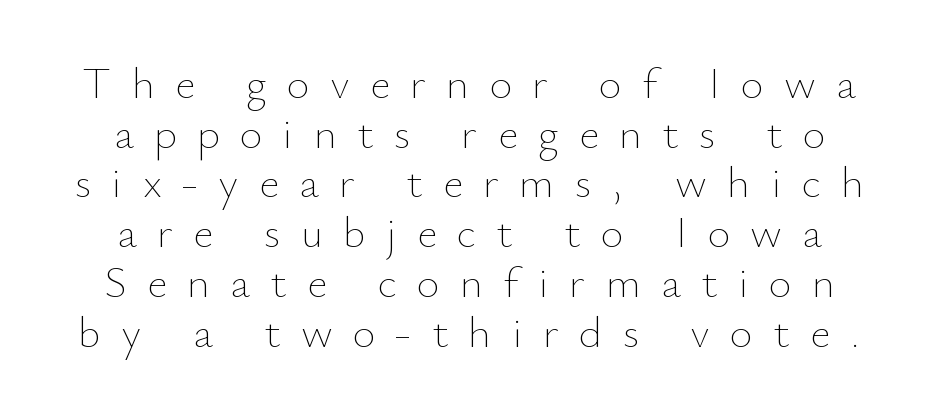
Quick note: not italic, upright. Stems and bowls with no extra thickness — not bold. One glance says dense: line gaps are narrower than usual. Words float on clear page, feet unadorned. Caption: expanded tracking, letters set apart. The letters advance in unequal steps, a hallmark of proportional type.
